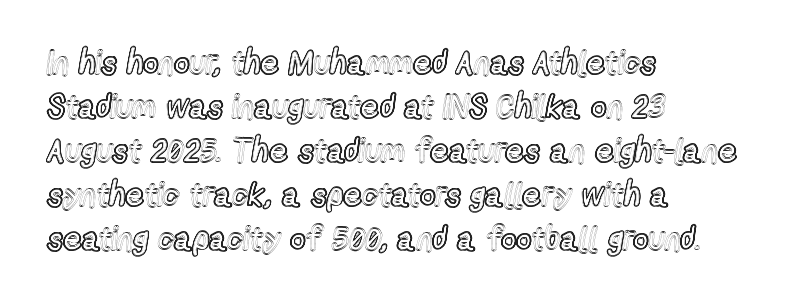
Q: Is the text italic (slanted)? A: Yes.
Q: Is the text underlined? A: No.
Q: How is the paragraph aligned? A: Left-aligned.
Q: Is the spacing between letters normal or unusually wide? A: Normal.
Q: Is the spacing between lines tight, normal or loose? A: Normal.
Q: Width (condensed, normal, or wide)? A: Condensed.
Q: x-height? A: Medium.
Q: Monospaced? A: No.
